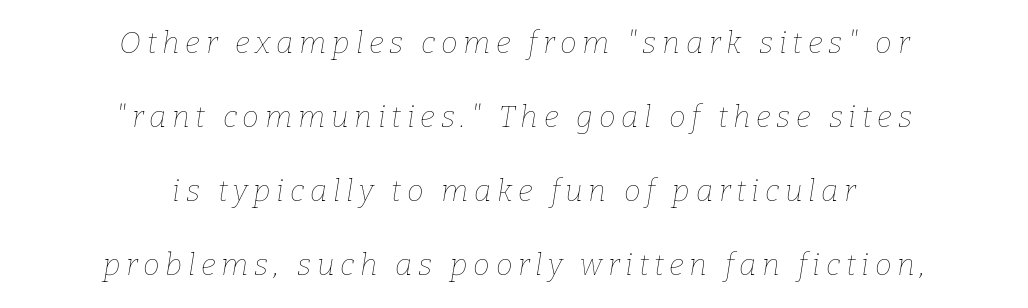
The image shows 30 px thin type, italic (leaning right); set centered, loose line spacing (2.47x), not underlined; low stroke contrast and a medium x-height.
